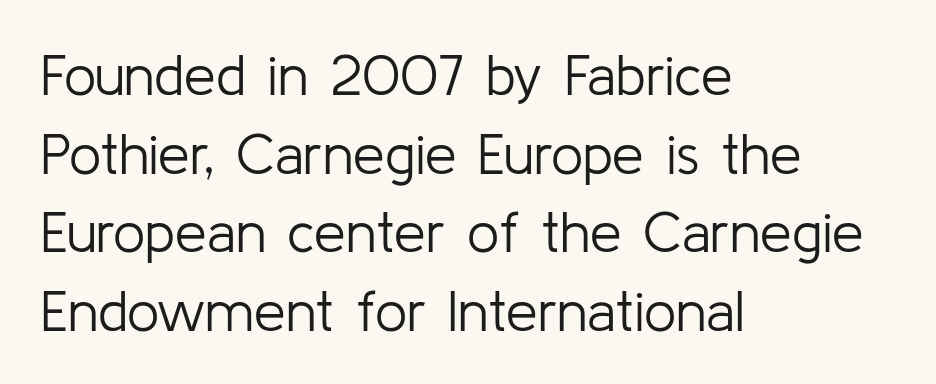
The image shows 57 px light sans-serif type, upright; set left-aligned, normal line spacing (1.38x), normal letter spacing, not underlined; low stroke contrast and a medium x-height.
